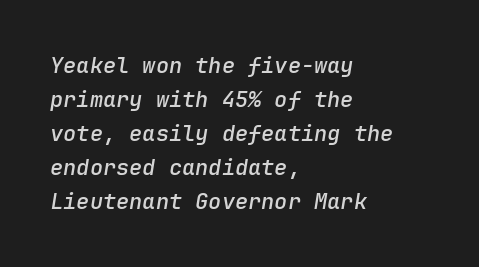
Leading matches the norm, producing a regular column. Students, note that the glyphs here touch the page at normal intervals. Notice the strokes are somewhat thickened but not fully heavy: this is a semibold. Notice how the stems are inclined rather than vertical — that's the hallmark of italics. Beneath every word, the page is bare.
